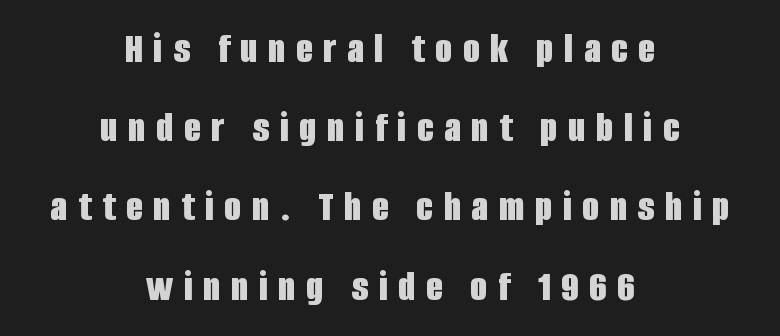
The image shows 44 px bold, condensed sans-serif type, upright; set centered, line spacing 1.8x, unusually wide letter spacing (+0.24 em), not underlined; low stroke contrast and a large x-height.
